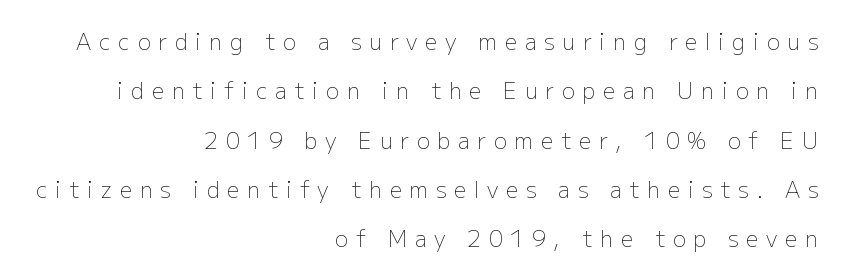
Q: Is the text bold? A: No.
Q: Is the text italic (slanted)? A: No, it is upright.
Q: Is the text underlined? A: No.
Q: How is the paragraph aligned? A: Right-aligned.
Q: Is the spacing between letters normal or unusually wide? A: Unusually wide.
Q: Is the spacing between lines tight, normal or loose? A: Loose.
